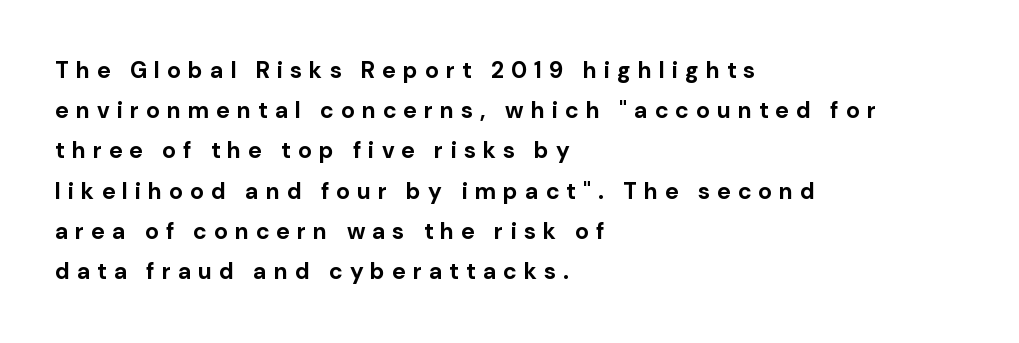
Q: Is the text bold? A: Yes.
Q: Is the text italic (slanted)? A: No, it is upright.
Q: Is the text underlined? A: No.
Q: How is the paragraph aligned? A: Left-aligned.
Q: Is the spacing between letters normal or unusually wide? A: Unusually wide.
